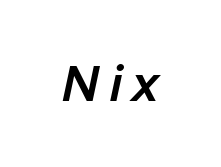
The image shows 50 px semibold type, italic (leaning right); set unusually wide letter spacing (+0.21 em), not underlined; low stroke contrast and a medium x-height.
